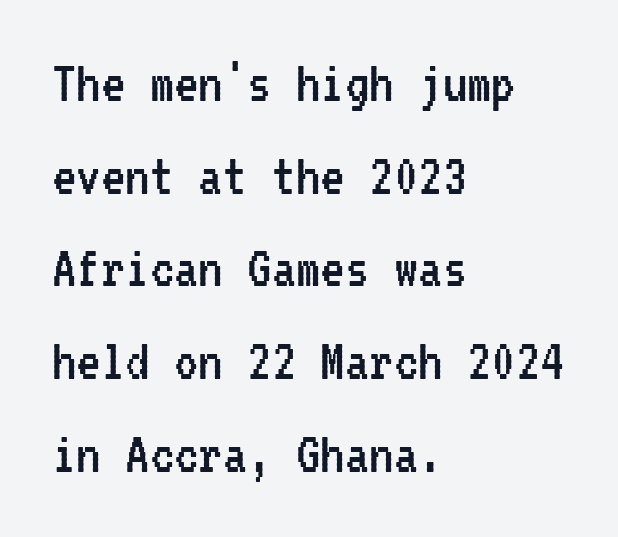
The image shows 61 px regular-weight, condensed sans-serif type, upright, monospaced; set left-aligned, normal line spacing (1.52x), normal letter spacing, not underlined; low stroke contrast and a medium x-height.
